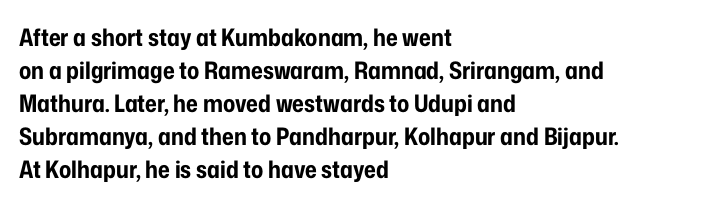
{"italic": "no", "bold": "yes", "underline": "no", "align": "left", "line_spacing": "normal", "line_spacing_ratio": 1.37, "letter_spacing": "normal", "letter_spacing_em": 0.0, "glyph_px": 24}
